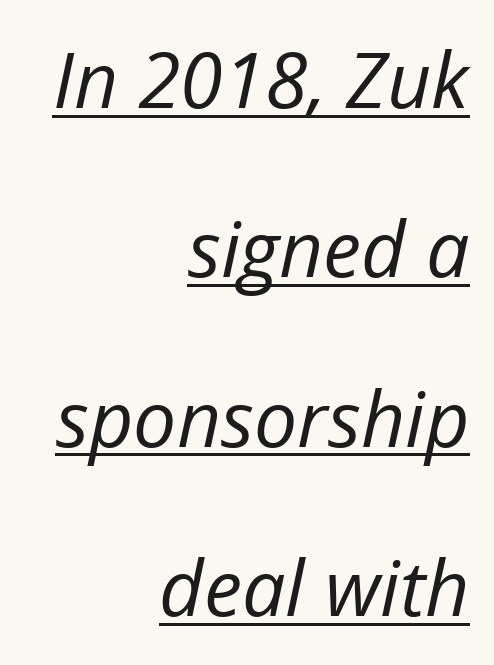
These glyphs show unthickened strokes, regular width or finer. This sample carries an underscore along the baseline area. Spacing between characters is what you'd get straight out of the box. A student would call this right alignment; a typographer would say flush right, rag left.
